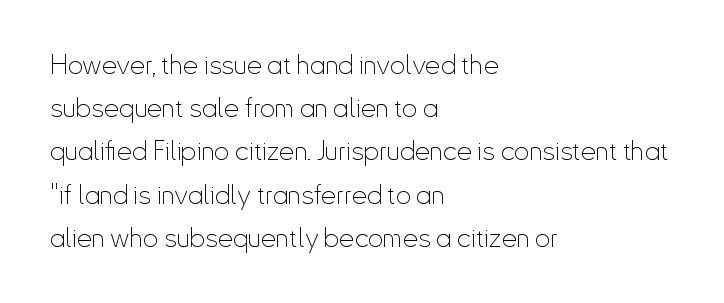
Q: Is the text bold? A: No.
Q: Is the text italic (slanted)? A: No, it is upright.
Q: Is the text underlined? A: No.
Q: How is the paragraph aligned? A: Left-aligned.
Q: Is the spacing between letters normal or unusually wide? A: Normal.
Q: Is the spacing between lines tight, normal or loose? A: Normal.
